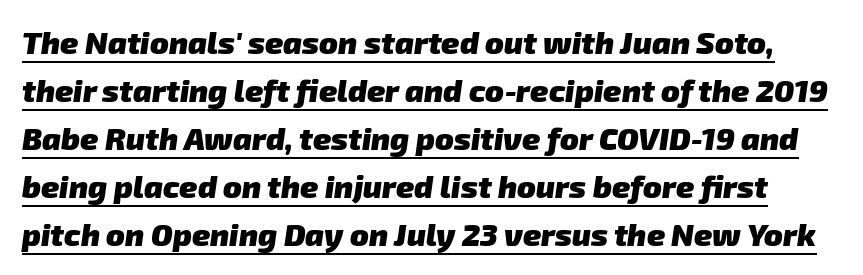
Q: Is the text bold? A: Yes.
Q: Is the typeface a serif or a sans-serif typeface? A: Sans-serif.
Q: Is the text underlined? A: Yes.
Q: Is the spacing between letters normal or unusually wide? A: Normal.
Q: Is the spacing between lines tight, normal or loose? A: Normal.
Q: Width (condensed, normal, or wide)? A: Normal.
Q: Stroke contrast? A: Low.
Q: x-height? A: Medium.
Q: Monospaced? A: No.
